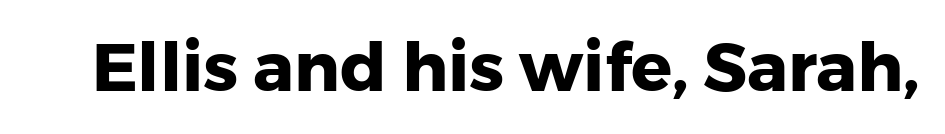
The image shows 68 px heavy sans-serif type, upright; set normal letter spacing, not underlined; low stroke contrast and a medium x-height.
